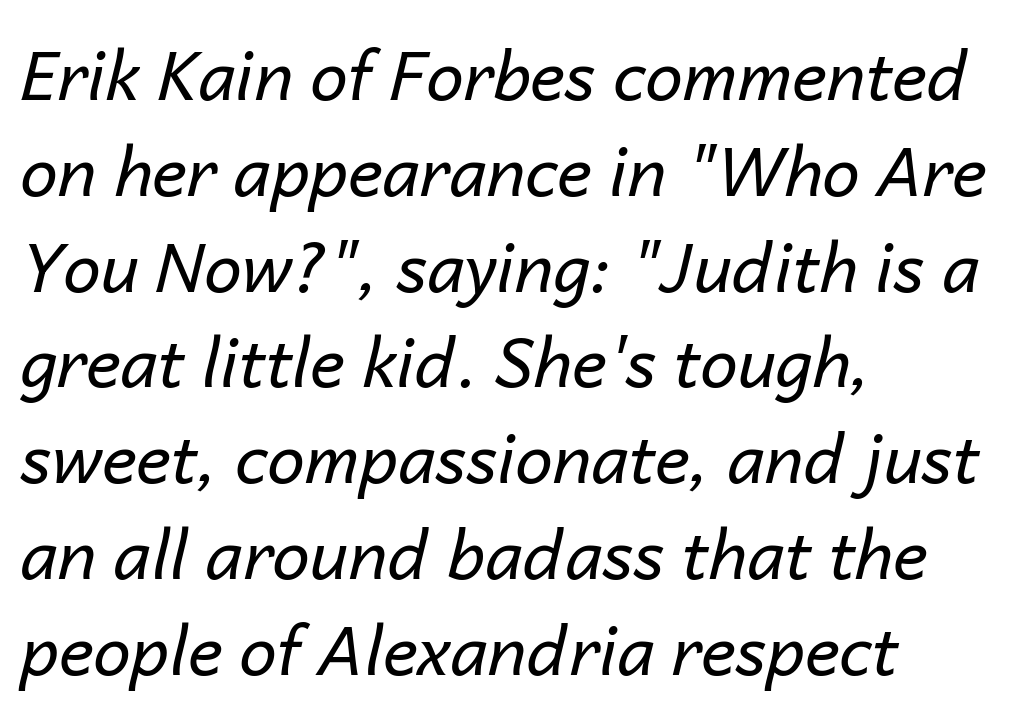
{"italic": "yes", "lean": "right", "slant_degrees": 14, "bold": "no", "weight": "regular", "width": "normal", "stroke_contrast": "low", "x_height": "medium", "monospaced": "no", "underline": "no", "align": "left", "line_spacing": "normal", "line_spacing_ratio": 1.43, "letter_spacing": "normal", "letter_spacing_em": 0.0, "glyph_px": 67}
